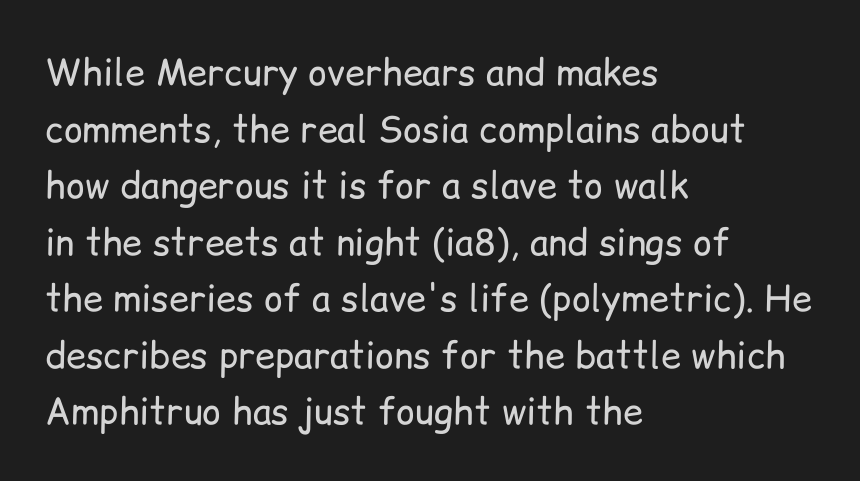
{"serif": "no", "italic": "no", "bold": "no", "weight": "regular", "width": "normal", "stroke_contrast": "low", "x_height": "medium", "monospaced": "no", "underline": "no", "align": "left", "line_spacing": "normal", "line_spacing_ratio": 1.57, "letter_spacing": "normal", "letter_spacing_em": 0.0, "glyph_px": 36}
